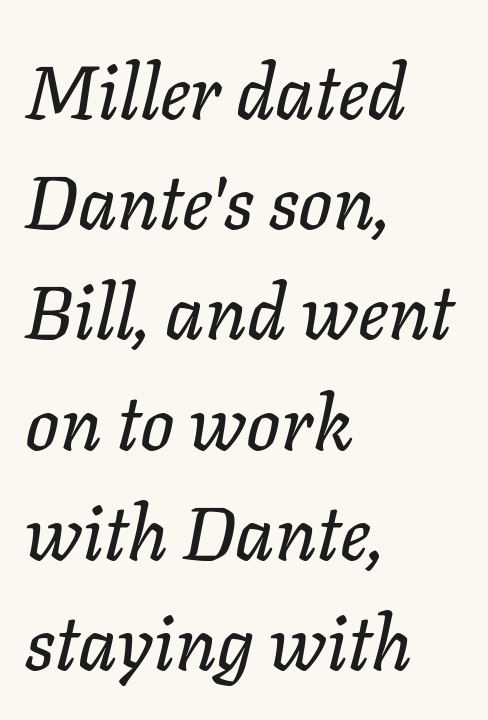
The image shows 75 px text type, italic (leaning right); set left-aligned, normal line spacing (1.47x), normal letter spacing, not underlined; low stroke contrast and a medium x-height.
